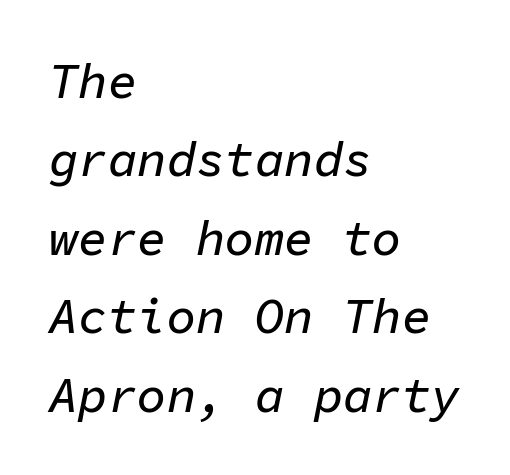
{"italic": "yes", "lean": "right", "slant_degrees": 11, "width": "normal", "stroke_contrast": "low", "x_height": "medium", "monospaced": "yes", "underline": "no", "align": "left", "line_spacing": "normal", "line_spacing_ratio": 1.6, "letter_spacing": "normal", "letter_spacing_em": 0.0, "glyph_px": 49}
